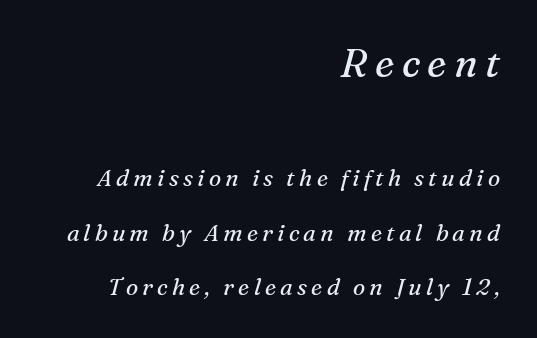
Each row of text sits above clean, open space. The letters in the upper block stand taller than those in the block below. Slanted lettering throughout. The space between consecutive lines is lavish. Note: serifs present on the glyphs. This is not heavy type; no bold has been used.
